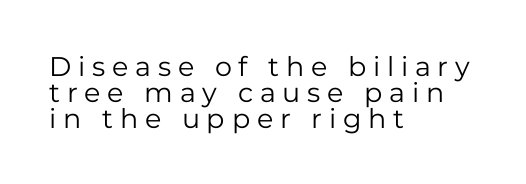
{"italic": "no", "bold": "no", "underline": "no", "align": "left", "line_spacing": "tight", "line_spacing_ratio": 0.96, "letter_spacing": "wide", "letter_spacing_em": 0.25, "glyph_px": 27}
